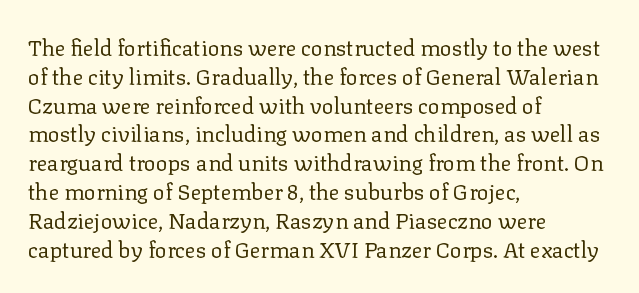
Q: Is the text bold? A: No.
Q: Is the text italic (slanted)? A: No, it is upright.
Q: Is the text underlined? A: No.
Q: How is the paragraph aligned? A: Left-aligned.
Q: Is the spacing between letters normal or unusually wide? A: Normal.
Q: Is the spacing between lines tight, normal or loose? A: Normal.
